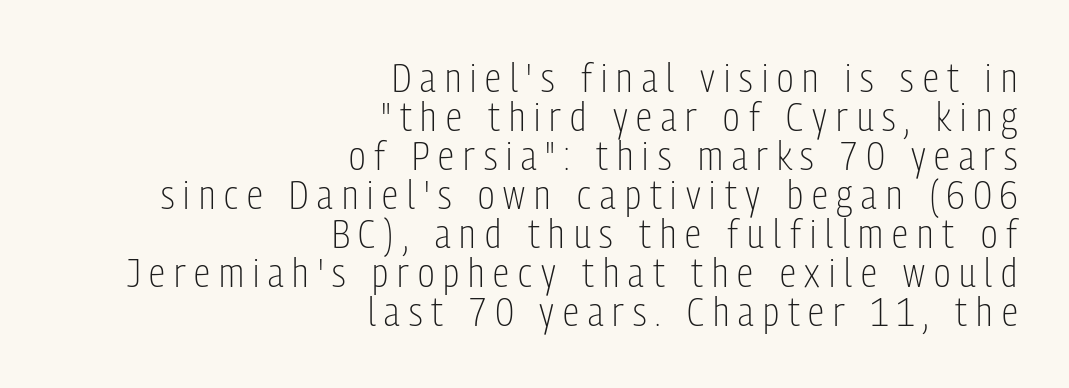
Q: Is the text bold? A: No.
Q: Is the text italic (slanted)? A: No, it is upright.
Q: Is the typeface a serif or a sans-serif typeface? A: Sans-serif.
Q: Is the text underlined? A: No.
Q: How is the paragraph aligned? A: Right-aligned.
Q: Is the spacing between letters normal or unusually wide? A: Unusually wide.
Q: Is the spacing between lines tight, normal or loose? A: Tight.
Q: Width (condensed, normal, or wide)? A: Condensed.
Q: Stroke contrast? A: Low.
Q: x-height? A: Medium.
Q: Monospaced? A: No.
